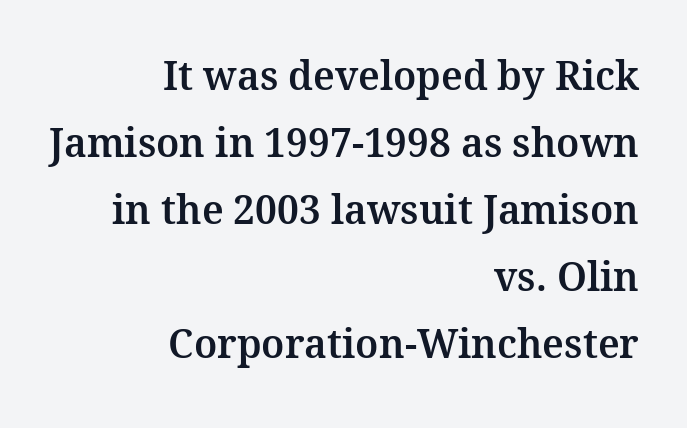
{"serif": "yes", "italic": "no", "width": "normal", "stroke_contrast": "medium", "x_height": "medium", "monospaced": "no", "underline": "no", "align": "right", "line_spacing_ratio": 1.72, "letter_spacing": "normal", "letter_spacing_em": 0.0, "glyph_px": 39}
